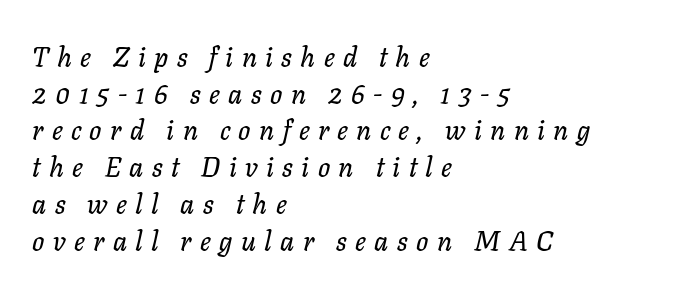
Is there much room between lines? A standard amount, neither cramped nor airy. Tracking here is generous; glyphs stand well apart from one another. The area under the type is left untouched. The paragraph has a hard left edge and a soft right edge. The face used here has a pronounced slope to its letters.
